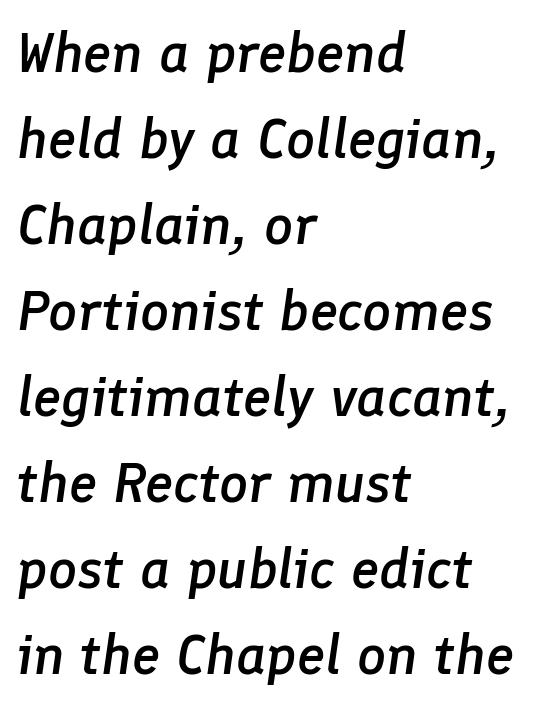
{"italic": "yes", "lean": "right", "slant_degrees": 8, "bold": "semi", "weight": "semibold", "width": "normal", "stroke_contrast": "low", "x_height": "medium", "monospaced": "no", "underline": "no", "align": "left", "line_spacing": "normal", "line_spacing_ratio": 1.51, "letter_spacing": "normal", "letter_spacing_em": 0.0, "glyph_px": 57}
